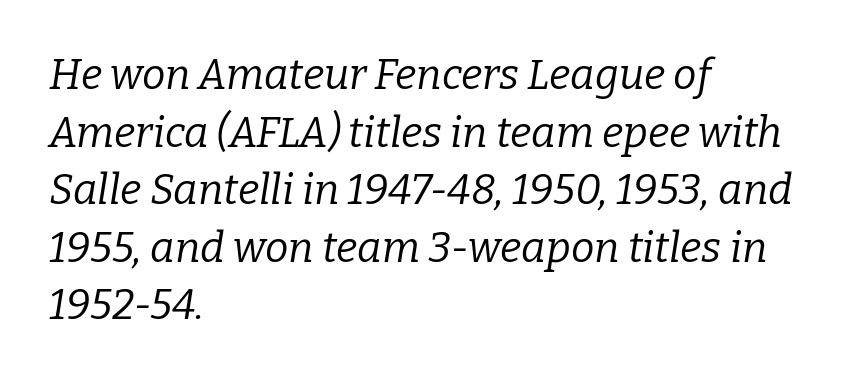
The space directly below the letters is spotless. The tracking reads as untouched default to a designer's eye. Regular leading. The text carries the slant typical of an italic or oblique font. The face used here is proportionally spaced, like ordinary book or web type.
